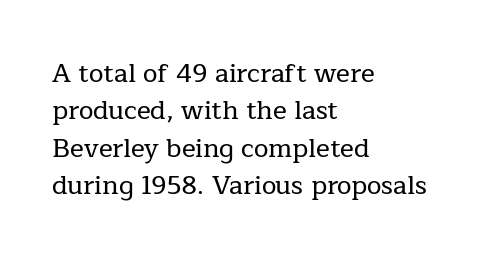
{"italic": "no", "underline": "no", "align": "left", "line_spacing": "normal", "line_spacing_ratio": 1.44, "letter_spacing": "normal", "letter_spacing_em": 0.0, "glyph_px": 26}
